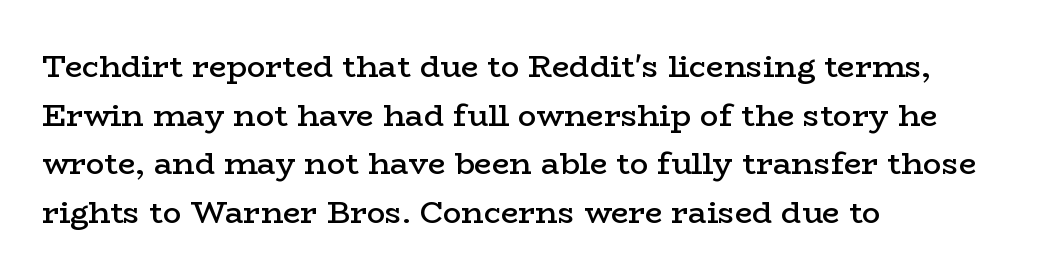
Line spacing here is normal. Characters remain perfectly vertical along every line. The letters sit at their default tracking, neither squeezed nor spread. Note the varied advance widths — an 'i' is clearly narrower than an 'm'. Glance below the letters and you will spot only blank space. Compared with an ordinary text face, these strokes are moderately heavier — a semibold.
